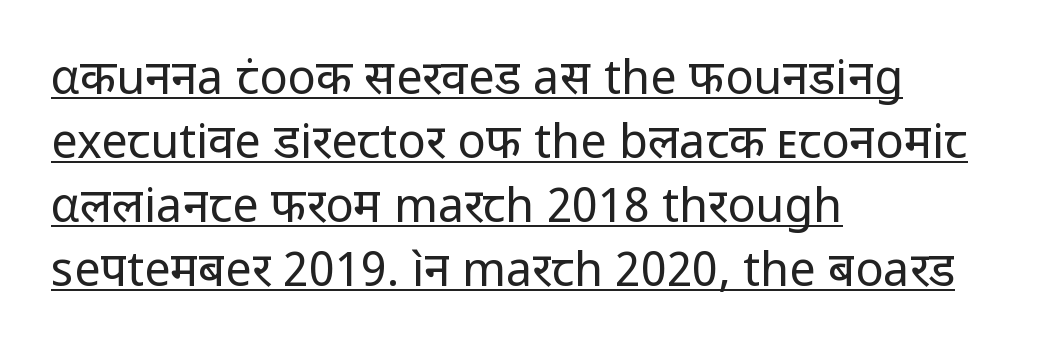
{"serif": "no", "italic": "no", "bold": "no", "weight": "regular", "width": "normal", "stroke_contrast": "low", "x_height": "medium", "monospaced": "no", "underline": "yes", "align": "left", "line_spacing": "normal", "line_spacing_ratio": 1.36, "letter_spacing": "normal", "letter_spacing_em": 0.0, "glyph_px": 47}
